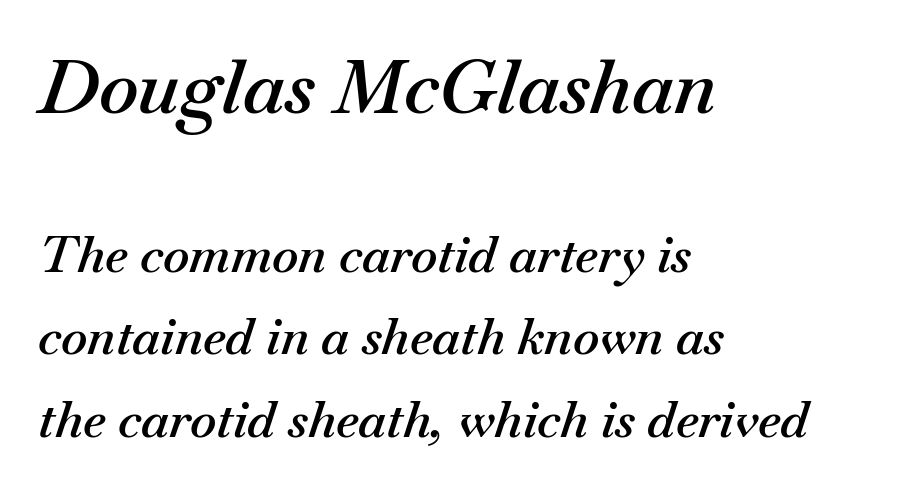
The image shows 75 px semibold type, italic (leaning right); set left-aligned, normal line spacing (1.65x), normal letter spacing, not underlined; the first (top) block is 1.5x larger; medium stroke contrast and a small x-height.
